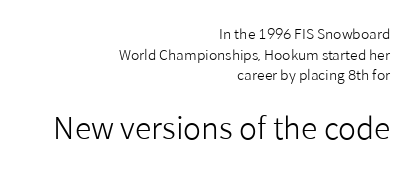
The image shows 30 px light sans-serif type, upright; set right-aligned, normal line spacing (1.47x), normal letter spacing, not underlined; the second (bottom) block is 2.14x larger; low stroke contrast and a medium x-height.
